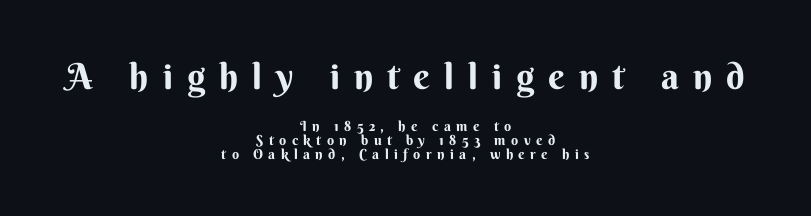
The foot of each line stays bare and open. This rendering widens character spacing well past its baseline value. The composition opens big and finishes small. Alignment: centered. The type family on display is of the sans-serif kind.
